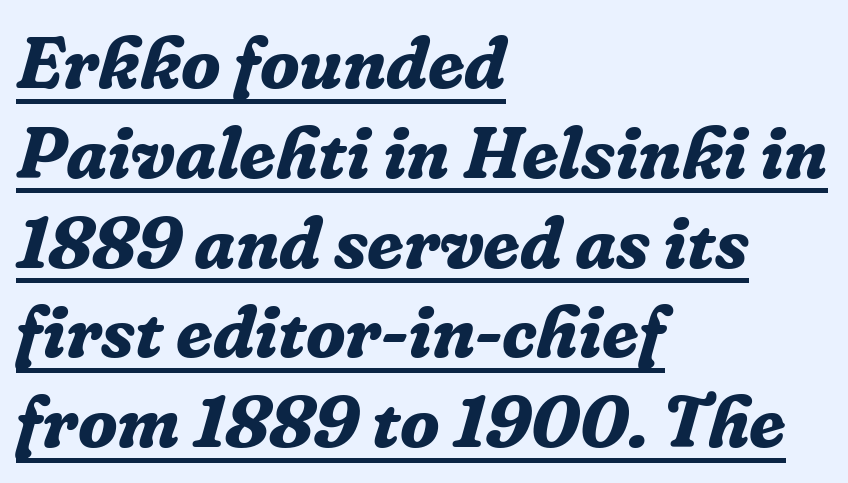
The image shows 73 px bold serif type, italic (leaning right); set left-aligned, line spacing 1.23x, normal letter spacing, underlined; low stroke contrast and a medium x-height.
